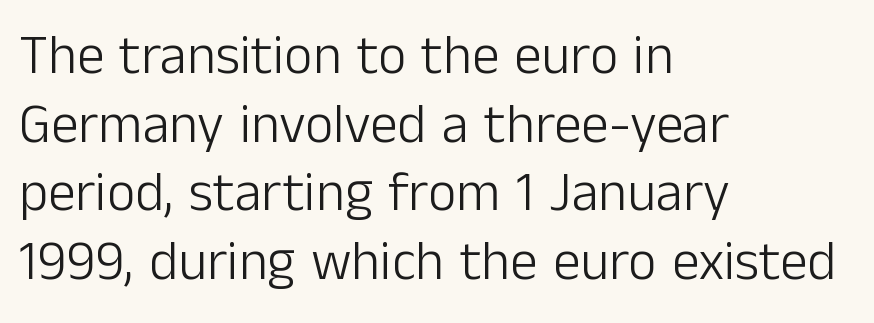
The image shows 55 px light sans-serif type, upright; set left-aligned, normal line spacing (1.25x), normal letter spacing, not underlined; low stroke contrast and a medium x-height.
